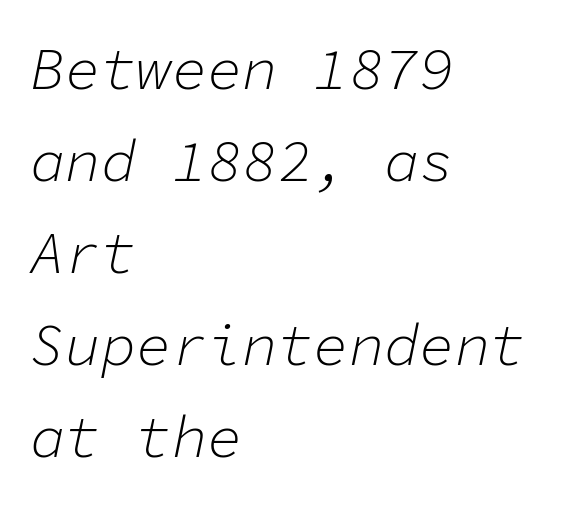
The image shows 59 px light type, italic (leaning right), monospaced; set left-aligned, normal line spacing (1.56x), normal letter spacing, not underlined; low stroke contrast and a medium x-height.
